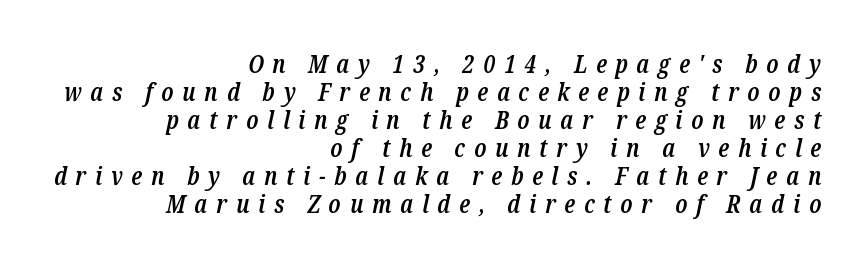
Q: Is the text bold? A: Semi-bold.
Q: Is the text italic (slanted)? A: Yes, it leans right by about 12 degrees.
Q: Is the text underlined? A: No.
Q: How is the paragraph aligned? A: Right-aligned.
Q: Is the spacing between letters normal or unusually wide? A: Unusually wide.
Q: Is the spacing between lines tight, normal or loose? A: Tight.
